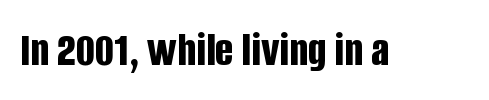
The image shows 49 px bold, condensed sans-serif type, upright; set normal letter spacing, not underlined; low stroke contrast and a large x-height.
